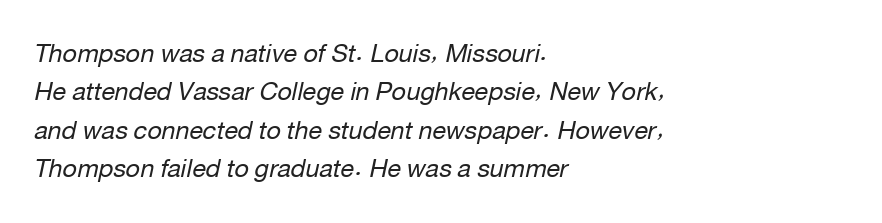
{"italic": "yes", "lean": "right", "slant_degrees": 12, "bold": "no", "underline": "no", "align": "left", "line_spacing": "normal", "line_spacing_ratio": 1.54, "letter_spacing": "normal", "letter_spacing_em": 0.0, "glyph_px": 25}
